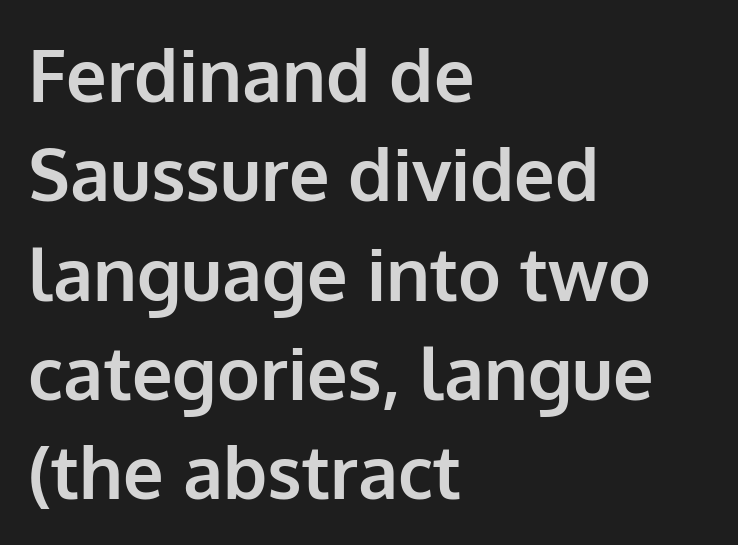
The image shows 72 px bold sans-serif type, upright; set left-aligned, normal line spacing (1.38x), normal letter spacing, not underlined; low stroke contrast and a medium x-height.
